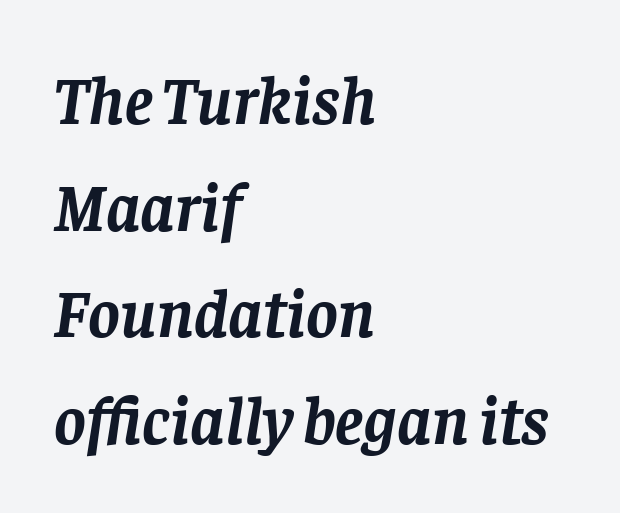
The image shows 67 px semibold serif type, italic (leaning right); set left-aligned, normal line spacing (1.59x), normal letter spacing, not underlined; low stroke contrast and a large x-height.
